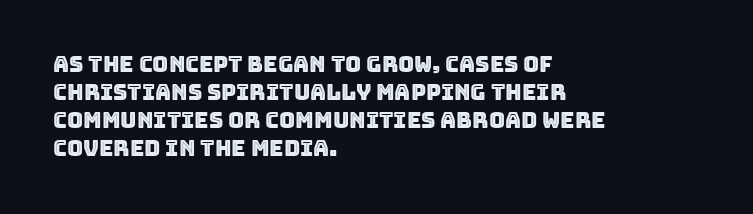
{"italic": "no", "underline": "no", "align": "left", "line_spacing": "normal", "line_spacing_ratio": 1.28, "letter_spacing": "normal", "letter_spacing_em": 0.0, "glyph_px": 22}
